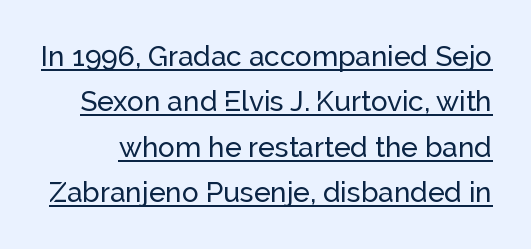
The passage shown has conventional tracking throughout. Vertical spacing — default. The letters carry no serifs — their stems end cleanly without finishing strokes. The type sits square on the baseline with zero lean. The specimen includes a rule beneath the text block's lines.
